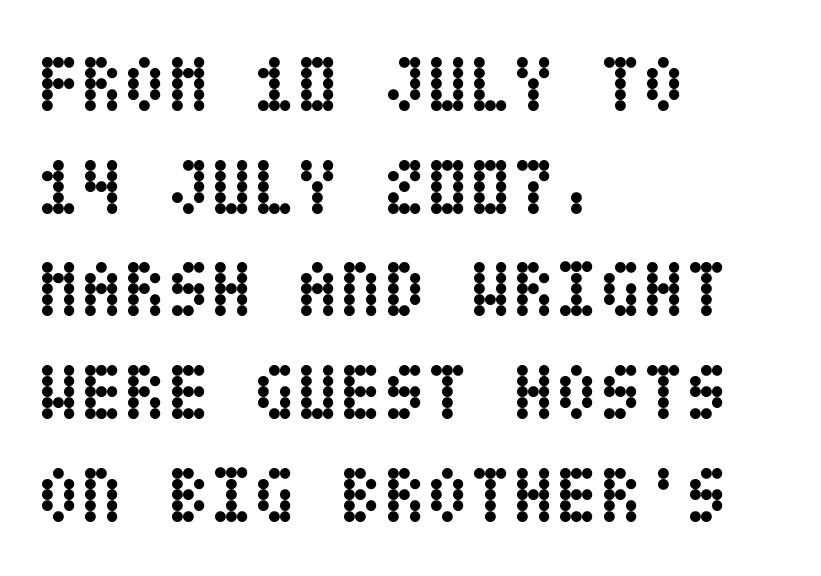
Each new line begins a customary step beneath the previous one. Italic: no, the glyphs are upright roman. Tracking value appears to be zero — textbook default spacing. Heavy, bold letterforms. Each line starts at the same left margin while the right side varies. Nobody drew a line under any word here.
